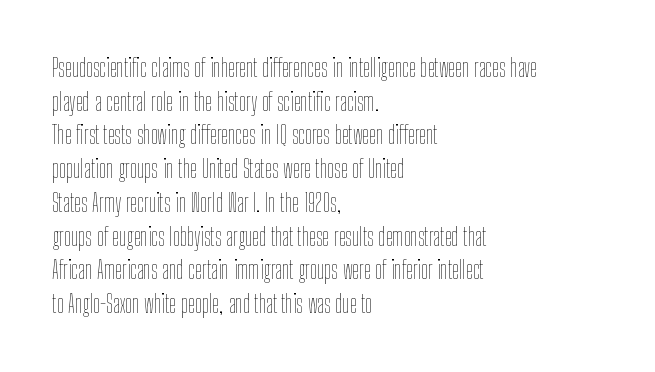
Q: Is the text bold? A: No.
Q: Is the text italic (slanted)? A: No, it is upright.
Q: Is the text underlined? A: No.
Q: How is the paragraph aligned? A: Left-aligned.
Q: Is the spacing between letters normal or unusually wide? A: Normal.
Q: Is the spacing between lines tight, normal or loose? A: Normal.
